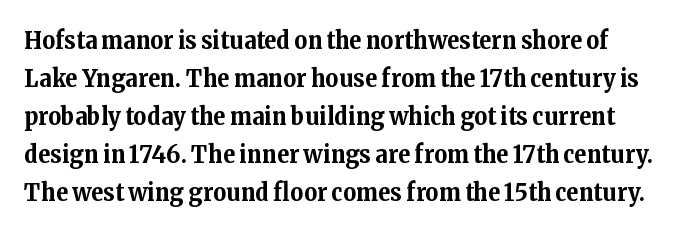
The image shows 25 px bold type, upright; set normal line spacing (1.52x), normal letter spacing, not underlined.
